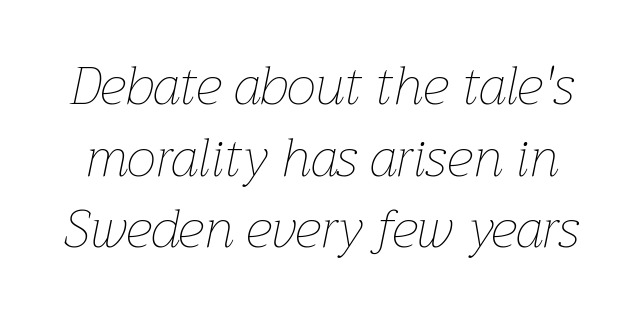
Successive baselines arrive at the customary interval. If you drew a line through each stem, it would be angled. A typesetter would call this zero additional tracking. Weight: regular or lighter. A clean baseline with only descenders dipping below it. A typesetter would call this proportional, since set widths differ per character.
